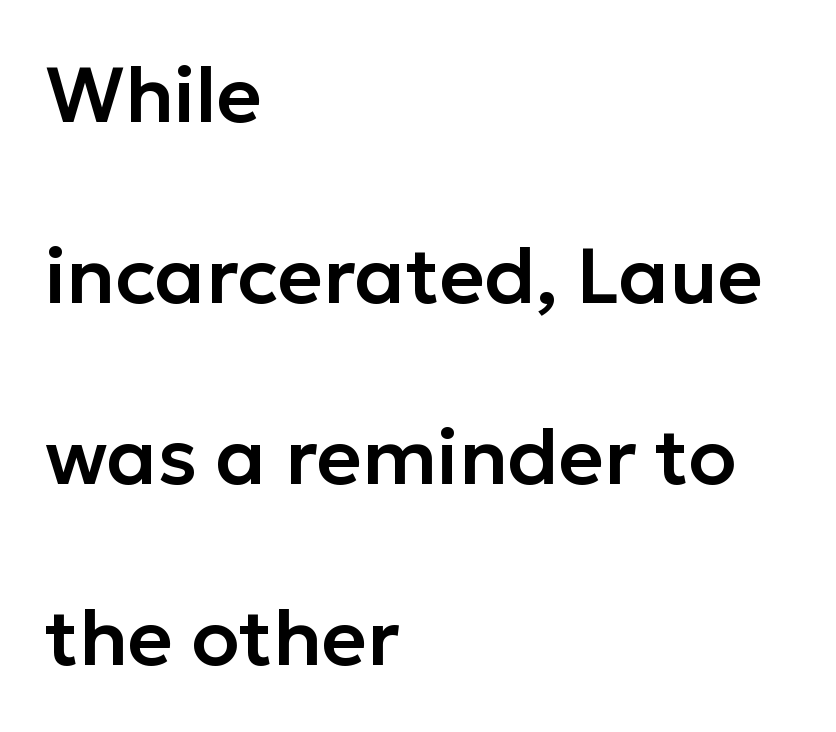
The image shows 78 px sans-serif type, upright; set left-aligned, loose line spacing (2.32x), normal letter spacing, not underlined; low stroke contrast and a medium x-height.
